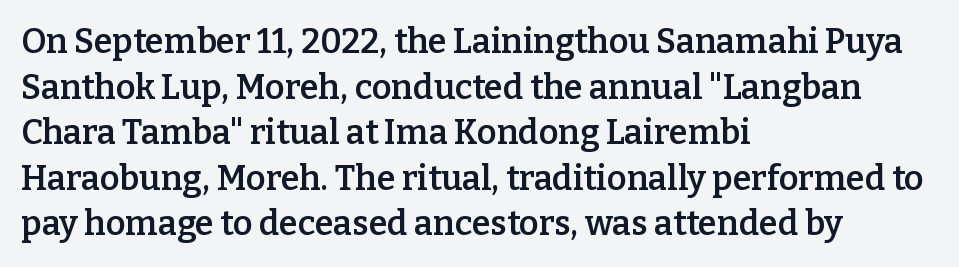
The image shows 34 px semibold serif type, upright; set left-aligned, normal line spacing (1.34x), normal letter spacing, not underlined; low stroke contrast and a medium x-height.
